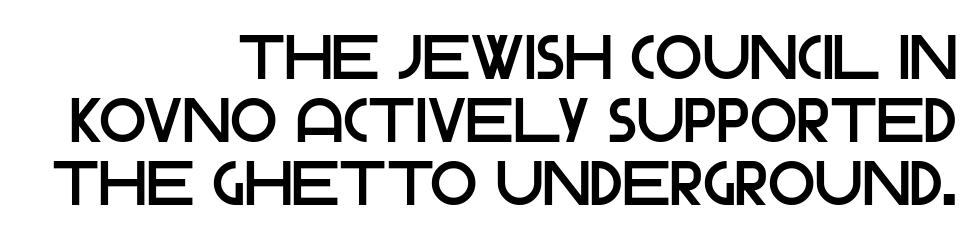
Letter spacing: default. The area under the type is left untouched. The lettering holds an erect, upright posture throughout. A typesetter would call this proportional, since set widths differ per character. This is sans-serif lettering, the kind often seen on screens and signage.
